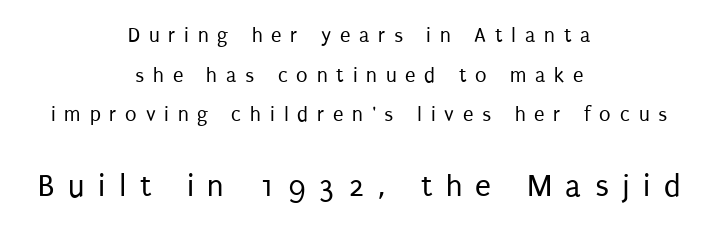
Quick note: not italic, upright. The passage shown is typed in a proportional face where columns would drift. Typesetter's note — lower block bumped up in size, upper block left smaller. The strip under each line holds only bare page.
